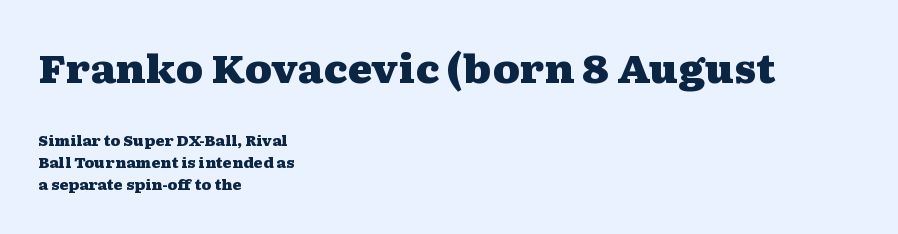
The image shows 38 px heavy, wide serif type, upright; set left-aligned, normal line spacing (1.59x), normal letter spacing, not underlined; the first (top) block is 2.71x larger; medium stroke contrast and a medium x-height.
